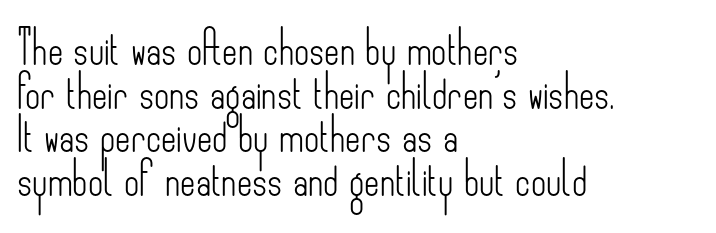
{"serif": "no", "italic": "no", "bold": "no", "weight": "light", "width": "condensed", "stroke_contrast": "low", "x_height": "small", "monospaced": "no", "underline": "no", "align": "left", "line_spacing": "normal", "line_spacing_ratio": 1.32, "letter_spacing": "normal", "letter_spacing_em": 0.0, "glyph_px": 33}
